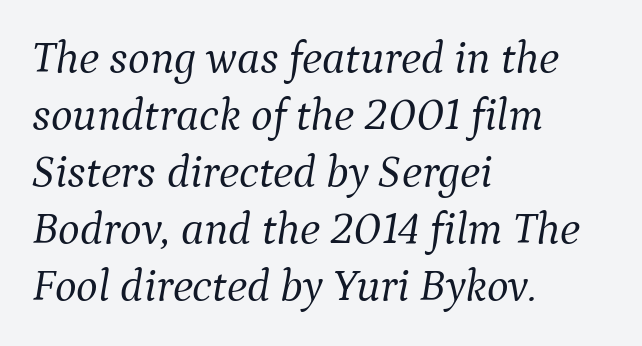
{"serif": "yes", "italic": "yes", "lean": "right", "slant_degrees": 9, "bold": "no", "weight": "light", "width": "normal", "stroke_contrast": "medium", "x_height": "medium", "monospaced": "no", "underline": "no", "align": "left", "line_spacing_ratio": 1.24, "letter_spacing": "normal", "letter_spacing_em": 0.0, "glyph_px": 46}
